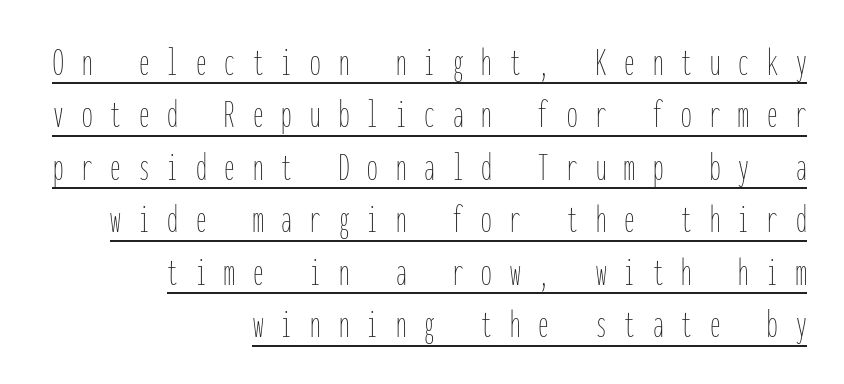
{"italic": "no", "bold": "no", "weight": "thin", "width": "condensed", "stroke_contrast": "low", "x_height": "medium", "monospaced": "yes", "underline": "yes", "align": "right", "line_spacing": "normal", "line_spacing_ratio": 1.25, "letter_spacing": "wide", "letter_spacing_em": 0.43, "glyph_px": 42}
